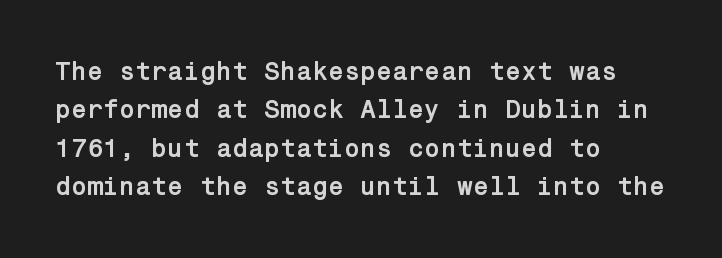
Q: Is the text bold? A: Yes.
Q: Is the text italic (slanted)? A: No, it is upright.
Q: Is the text underlined? A: No.
Q: How is the paragraph aligned? A: Left-aligned.
Q: Is the spacing between letters normal or unusually wide? A: Normal.
Q: Is the spacing between lines tight, normal or loose? A: Normal.
